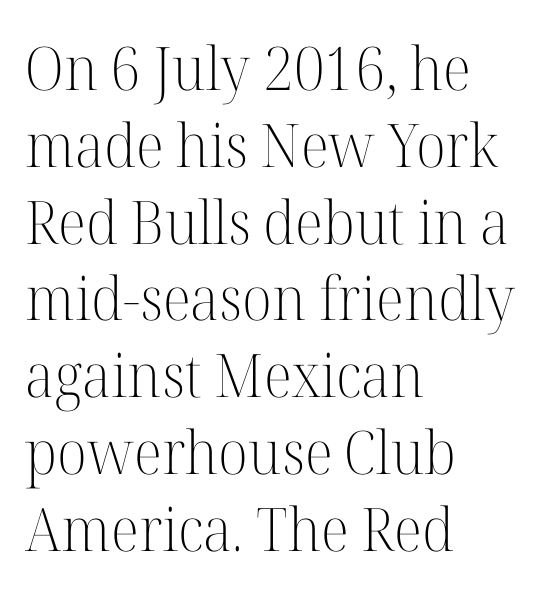
Q: Is the text bold? A: No.
Q: Is the text italic (slanted)? A: No, it is upright.
Q: Is the typeface a serif or a sans-serif typeface? A: Serif.
Q: Is the text underlined? A: No.
Q: How is the paragraph aligned? A: Left-aligned.
Q: Is the spacing between letters normal or unusually wide? A: Normal.
Q: Is the spacing between lines tight, normal or loose? A: Normal.
Q: Width (condensed, normal, or wide)? A: Normal.
Q: Stroke contrast? A: High.
Q: x-height? A: Medium.
Q: Monospaced? A: No.
